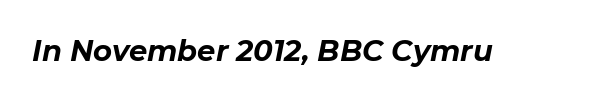
Q: Is the text bold? A: Yes.
Q: Is the text italic (slanted)? A: Yes, it leans right by about 11 degrees.
Q: Is the text underlined? A: No.
Q: Is the spacing between letters normal or unusually wide? A: Normal.
Q: Width (condensed, normal, or wide)? A: Normal.
Q: Stroke contrast? A: Low.
Q: x-height? A: Medium.
Q: Monospaced? A: No.
